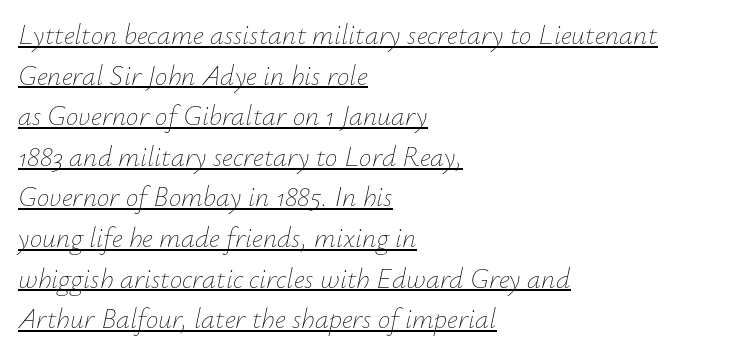
The image shows 28 px thin type, italic (leaning right); set left-aligned, normal line spacing (1.45x), normal letter spacing, underlined; low stroke contrast and a small x-height.
